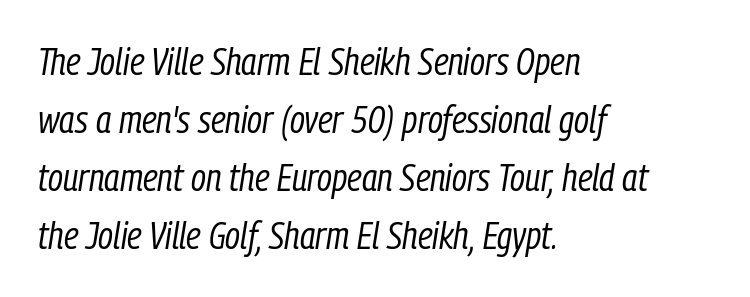
The image shows 38 px regular-weight, condensed type, italic (leaning right); set left-aligned, normal line spacing (1.53x), normal letter spacing, not underlined; low stroke contrast and a medium x-height.
